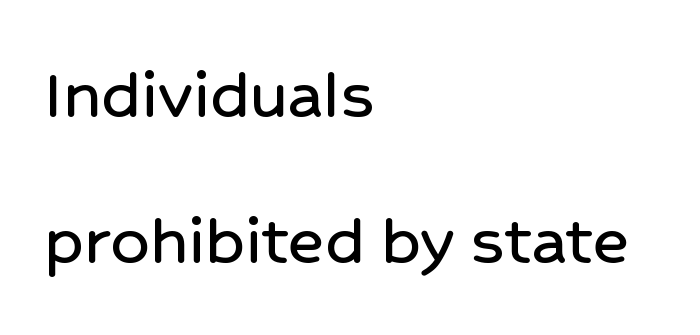
{"serif": "no", "italic": "no", "width": "normal", "stroke_contrast": "low", "x_height": "medium", "monospaced": "no", "underline": "no", "align": "left", "line_spacing": "loose", "line_spacing_ratio": 1.9, "letter_spacing": "normal", "letter_spacing_em": 0.0, "glyph_px": 77}
